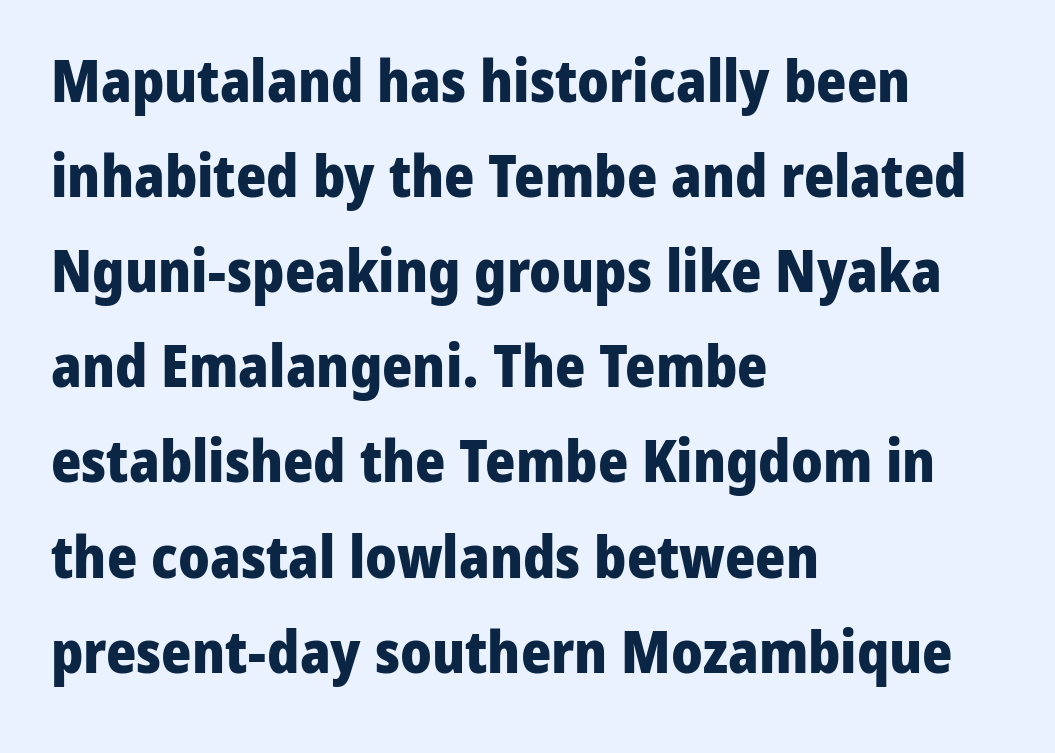
{"serif": "no", "italic": "no", "bold": "yes", "weight": "heavy", "width": "normal", "stroke_contrast": "low", "x_height": "medium", "monospaced": "no", "underline": "no", "align": "left", "line_spacing": "normal", "line_spacing_ratio": 1.64, "letter_spacing": "normal", "letter_spacing_em": 0.0, "glyph_px": 58}
